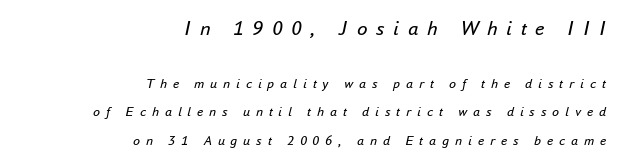
Compare the two chunks: the upper has the greater cap height. Stem width sits at or under what a default text font uses. All the whitespace from short lines collects on the left. The lines are spread far apart with generous leading. Lines of text with bare space underneath. Characters are canted at an angle relative to the baseline's perpendicular.
